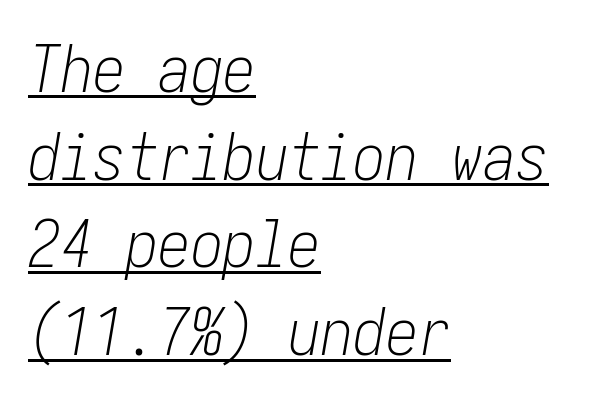
Q: Is the text bold? A: No.
Q: Is the text italic (slanted)? A: Yes, it leans right by about 10 degrees.
Q: Is the text underlined? A: Yes.
Q: How is the paragraph aligned? A: Left-aligned.
Q: Is the spacing between letters normal or unusually wide? A: Normal.
Q: Is the spacing between lines tight, normal or loose? A: Normal.
Q: Width (condensed, normal, or wide)? A: Condensed.
Q: Stroke contrast? A: Low.
Q: x-height? A: Medium.
